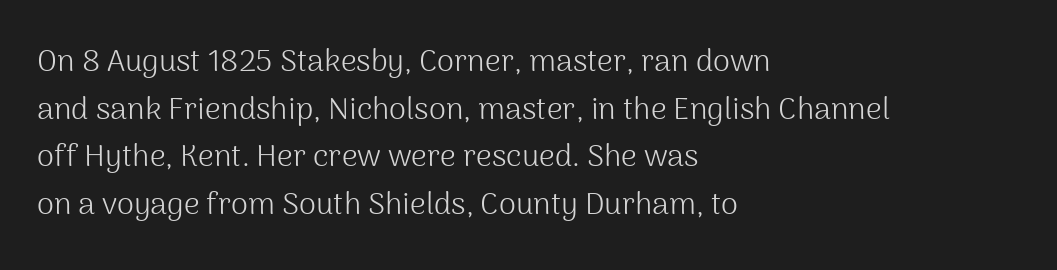
Tall strokes in this sample are plumb rather than angled. The rendering uses natural spacing where letterforms have individual widths. The font sits on the lighter half of the weight spectrum, regular included. Grotesque or geometric, the face here clearly has no serifs. Look at the tracking — it's just the regular setting, nothing added.
